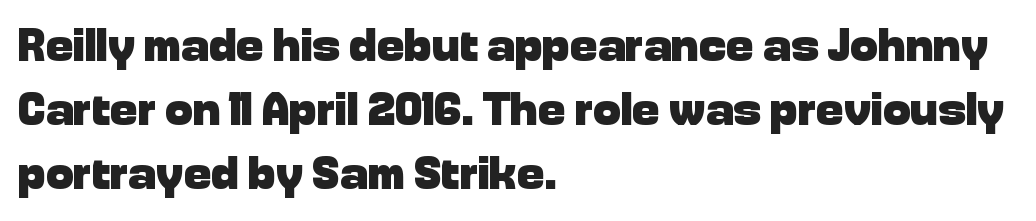
The image shows 46 px heavy sans-serif type, upright; set left-aligned, normal line spacing (1.39x), normal letter spacing, not underlined; low stroke contrast and a medium x-height.
